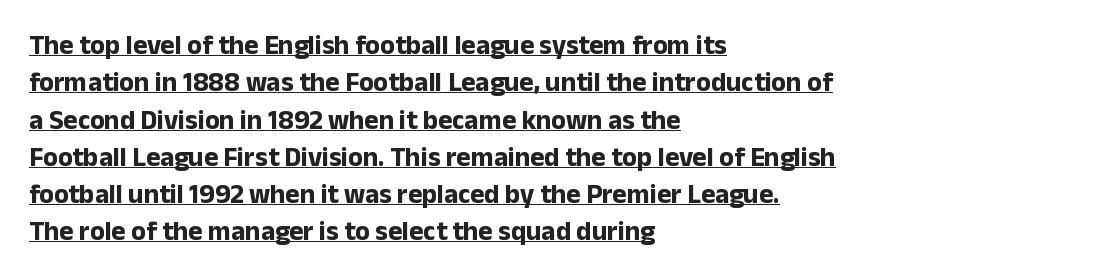
{"italic": "no", "bold": "yes", "underline": "yes", "align": "left", "line_spacing": "normal", "line_spacing_ratio": 1.38, "letter_spacing": "normal", "letter_spacing_em": 0.0, "glyph_px": 27}
